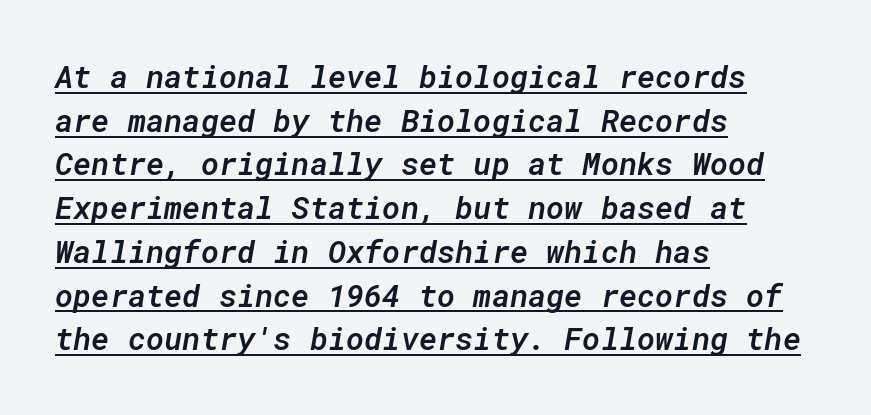
{"italic": "yes", "lean": "right", "slant_degrees": 10, "bold": "semi", "weight": "semibold", "width": "normal", "stroke_contrast": "low", "x_height": "medium", "monospaced": "yes", "underline": "yes", "align": "left", "line_spacing": "normal", "line_spacing_ratio": 1.41, "letter_spacing": "normal", "letter_spacing_em": 0.0, "glyph_px": 31}
